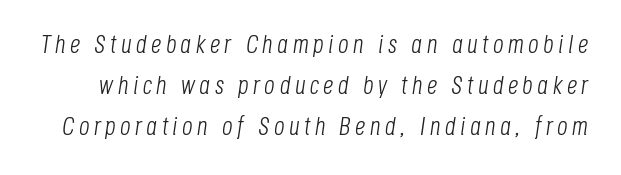
The image shows 26 px text type, italic (leaning right); set normal line spacing (1.58x), not underlined.
